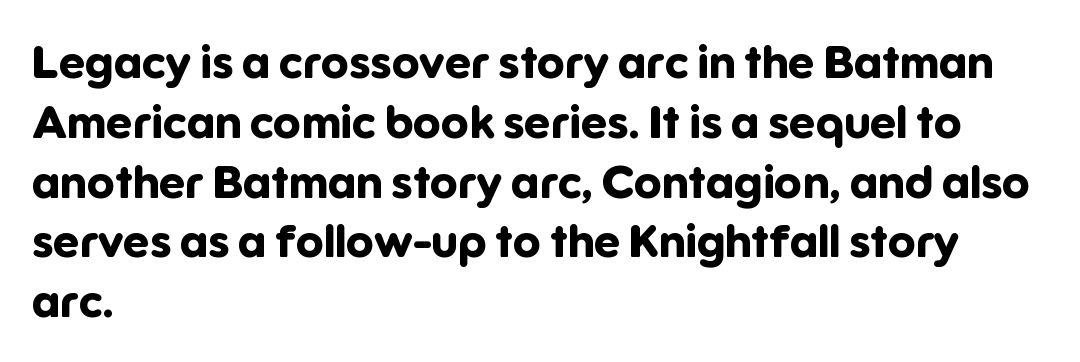
Is the letter spacing exaggerated? No — it looks like the ordinary default. Reading down the block, your eye returns to a fixed left position each line. Proportional: the letters do not fall into vertical columns. A typesetter would call this leading conventional body-copy spacing. The characters display no serif detailing; their extremities are plain.
